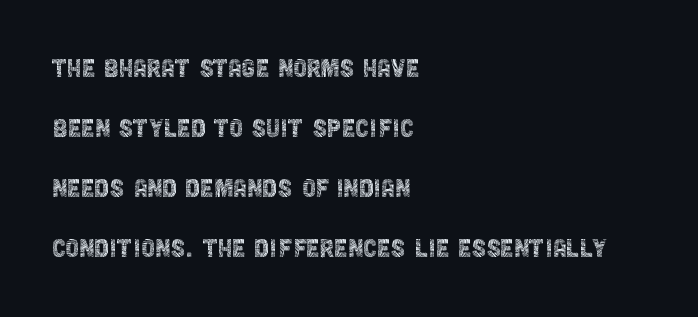
Q: Is the text bold? A: No.
Q: Is the text italic (slanted)? A: No, it is upright.
Q: Is the typeface a serif or a sans-serif typeface? A: Sans-serif.
Q: Is the text underlined? A: No.
Q: How is the paragraph aligned? A: Left-aligned.
Q: Is the spacing between letters normal or unusually wide? A: Normal.
Q: Is the spacing between lines tight, normal or loose? A: Loose.
Q: Width (condensed, normal, or wide)? A: Condensed.
Q: x-height? A: Large.
Q: Monospaced? A: No.
